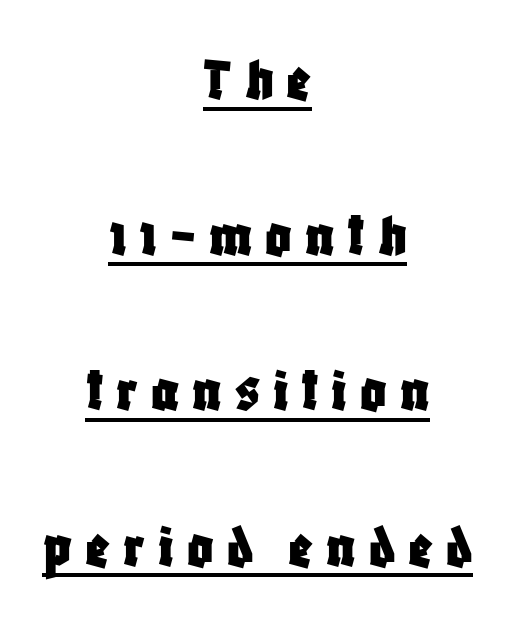
Honestly, the rows look like they've been pulled way apart. Character widths vary here, with narrow letters taking less room than wide ones. If you folded the block vertically in half, each line would mirror itself in length. Designer's note — italics off, roman on. Classification — sans serif.
